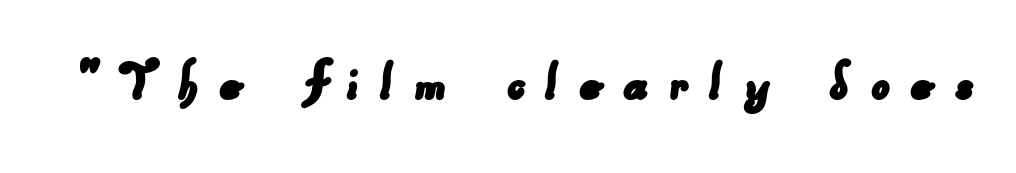
{"serif": "no", "width": "normal", "stroke_contrast": "low", "x_height": "small", "monospaced": "no", "underline": "no", "letter_spacing": "wide", "letter_spacing_em": 0.32, "glyph_px": 60}
